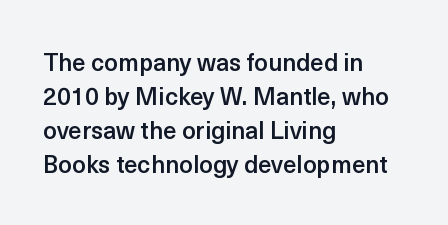
Does the weight exceed regular? Yes, but only to semibold. The glyphs are unaccompanied by any horizontal stroke below them. Line starts are locked; line ends wander. Leading: standard.
